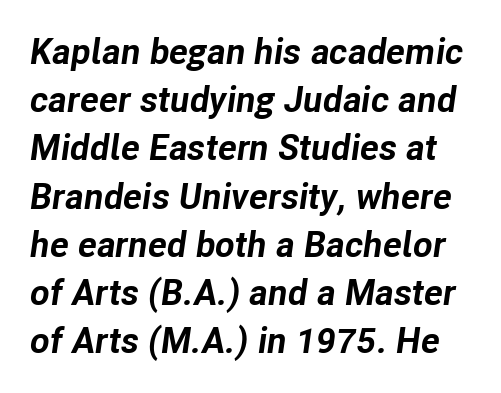
{"italic": "yes", "lean": "right", "slant_degrees": 8, "bold": "yes", "weight": "bold", "width": "normal", "stroke_contrast": "low", "x_height": "medium", "monospaced": "no", "underline": "no", "line_spacing": "normal", "line_spacing_ratio": 1.34, "letter_spacing": "normal", "letter_spacing_em": 0.0, "glyph_px": 36}
